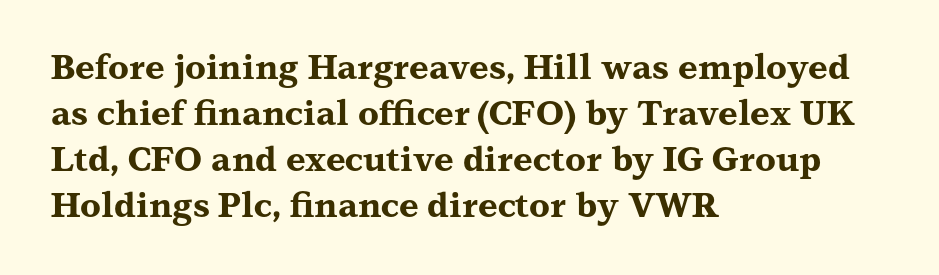
The image shows 34 px bold, wide serif type, upright; set left-aligned, normal line spacing (1.35x), normal letter spacing, not underlined; medium stroke contrast and a medium x-height.
